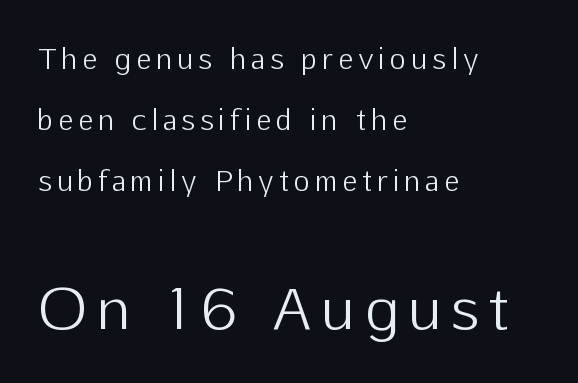
The image shows 57 px light sans-serif type, upright; set left-aligned, loose line spacing (2.18x), not underlined; the second (bottom) block is 2.04x larger; low stroke contrast and a medium x-height.
